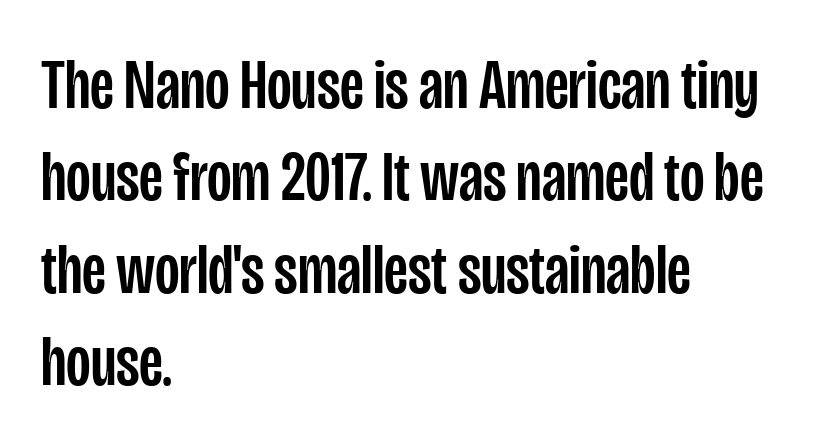
The image shows 71 px condensed sans-serif type, upright; set left-aligned, normal line spacing (1.3x), normal letter spacing, not underlined; low stroke contrast and a large x-height.
